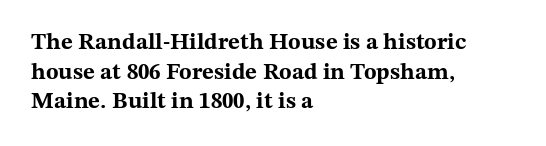
Is there any slant? The stems are plumb. Nothing unusual about the tracking: characters are spaced as the font intends. These words are printed bold, with thick strokes throughout. Evenly set lines give the paragraph a standard silhouette.
